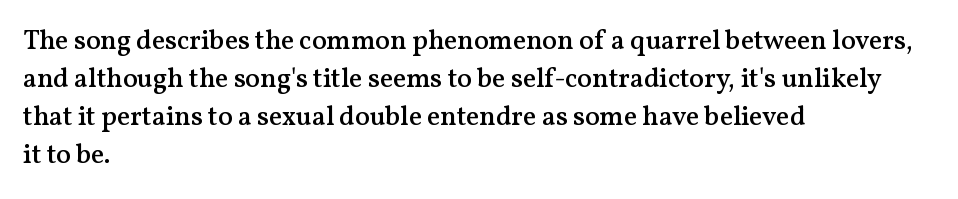
Q: Is the text bold? A: Semi-bold.
Q: Is the text italic (slanted)? A: No, it is upright.
Q: Is the text underlined? A: No.
Q: How is the paragraph aligned? A: Left-aligned.
Q: Is the spacing between letters normal or unusually wide? A: Normal.
Q: Is the spacing between lines tight, normal or loose? A: Normal.
